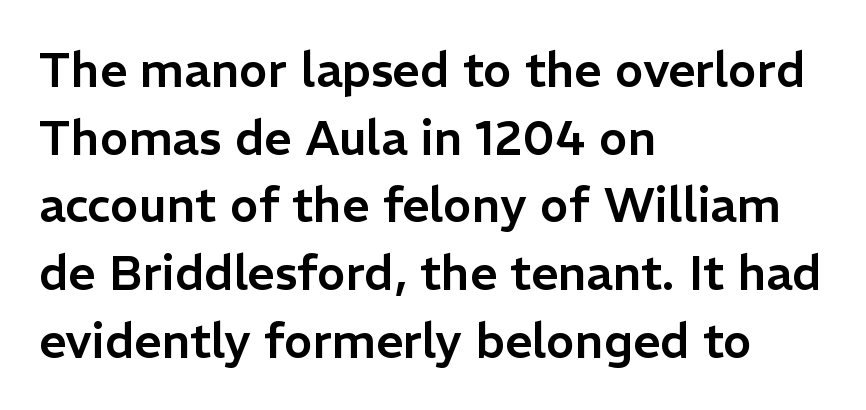
Q: Is the text italic (slanted)? A: No, it is upright.
Q: Is the typeface a serif or a sans-serif typeface? A: Sans-serif.
Q: Is the text underlined? A: No.
Q: How is the paragraph aligned? A: Left-aligned.
Q: Is the spacing between letters normal or unusually wide? A: Normal.
Q: Is the spacing between lines tight, normal or loose? A: Normal.
Q: Width (condensed, normal, or wide)? A: Normal.
Q: Stroke contrast? A: Low.
Q: x-height? A: Medium.
Q: Monospaced? A: No.
